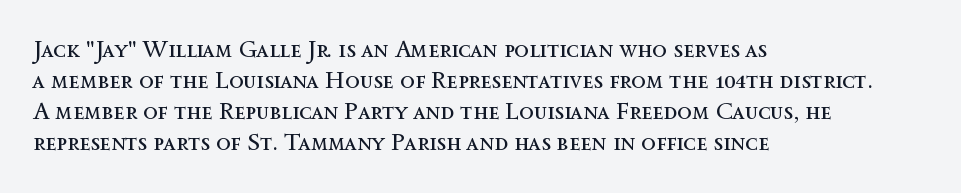
Q: Is the text bold? A: No.
Q: Is the text italic (slanted)? A: No, it is upright.
Q: Is the text underlined? A: No.
Q: How is the paragraph aligned? A: Left-aligned.
Q: Is the spacing between letters normal or unusually wide? A: Normal.
Q: Is the spacing between lines tight, normal or loose? A: Normal.
